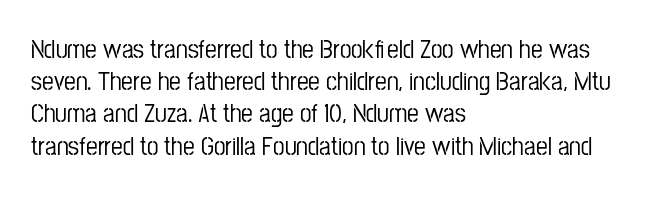
The image shows 26 px text type, upright; set left-aligned, line spacing 1.24x, normal letter spacing, not underlined.
